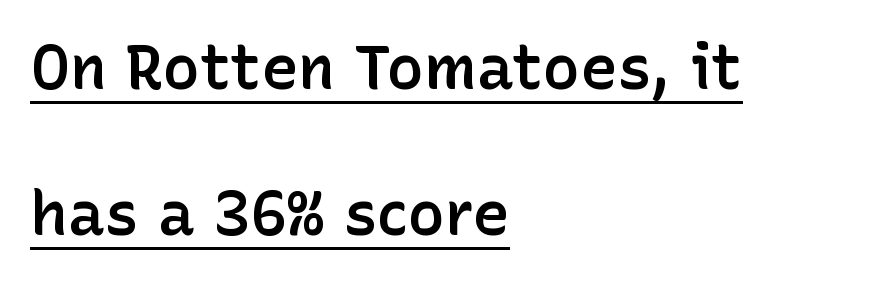
Q: Is the text bold? A: Semi-bold.
Q: Is the text italic (slanted)? A: No, it is upright.
Q: Is the typeface a serif or a sans-serif typeface? A: Sans-serif.
Q: Is the text underlined? A: Yes.
Q: How is the paragraph aligned? A: Left-aligned.
Q: Is the spacing between letters normal or unusually wide? A: Normal.
Q: Is the spacing between lines tight, normal or loose? A: Loose.
Q: Width (condensed, normal, or wide)? A: Normal.
Q: Stroke contrast? A: Low.
Q: x-height? A: Medium.
Q: Monospaced? A: No.
